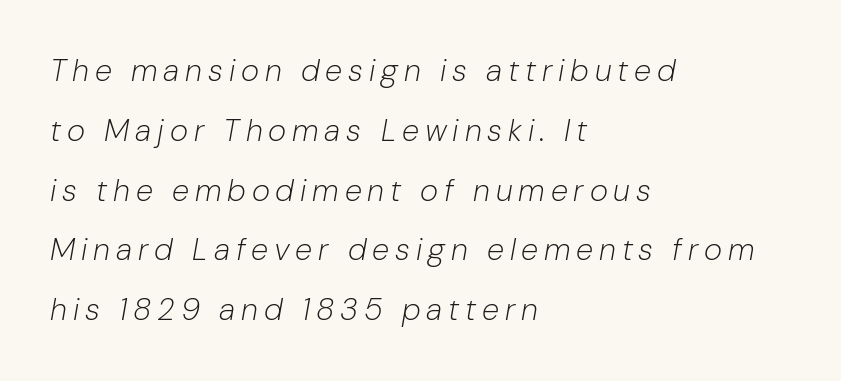
{"italic": "yes", "lean": "right", "slant_degrees": 10, "bold": "no", "weight": "light", "width": "normal", "stroke_contrast": "low", "x_height": "medium", "monospaced": "no", "underline": "no", "align": "left", "line_spacing": "loose", "line_spacing_ratio": 1.93, "glyph_px": 31}
